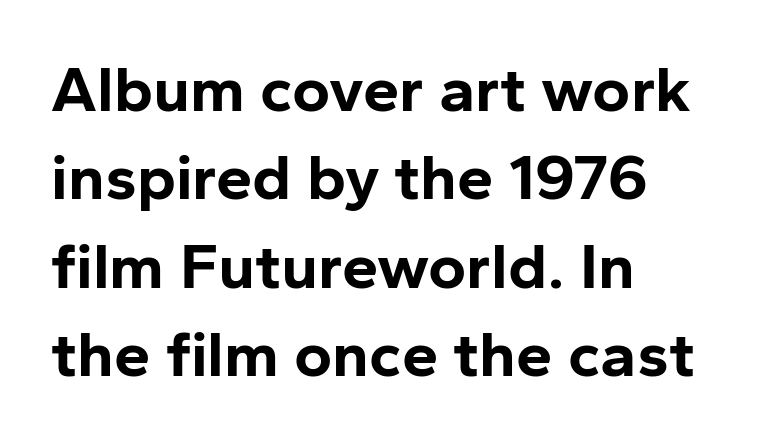
The image shows 65 px bold sans-serif type, upright; set left-aligned, normal line spacing (1.36x), normal letter spacing, not underlined; low stroke contrast and a medium x-height.
